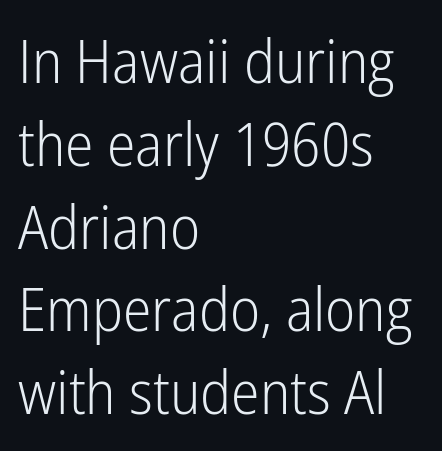
{"serif": "no", "italic": "no", "bold": "no", "weight": "light", "width": "condensed", "stroke_contrast": "low", "x_height": "medium", "monospaced": "no", "underline": "no", "align": "left", "line_spacing": "normal", "line_spacing_ratio": 1.38, "letter_spacing": "normal", "letter_spacing_em": 0.0, "glyph_px": 60}
